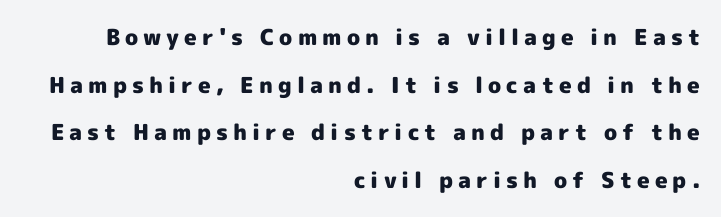
The type sits square on the baseline with zero lean. The rendering uses a bold face; every stroke is thick and dark. Bare-footed words on every line. One glance says open: line gaps are wider than usual. The horizontal fit of the characters is loose and conspicuously gappy.
